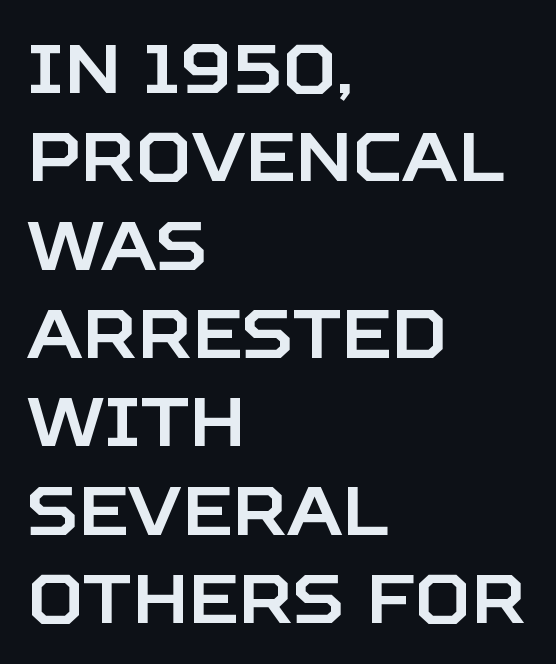
The image shows 69 px sans-serif type, upright; set left-aligned, normal line spacing (1.28x), normal letter spacing, not underlined; low stroke contrast and a large x-height.
